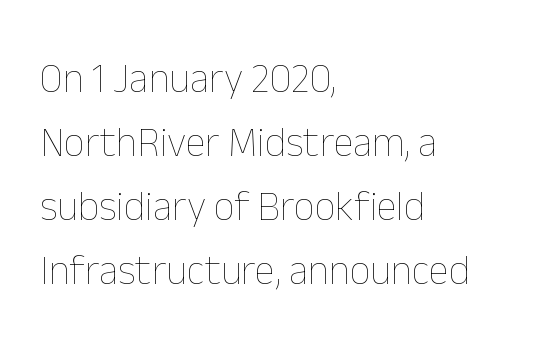
Note the varied advance widths — an 'i' is clearly narrower than an 'm'. The rag falls on the right side of this text block. The font's upright variant was chosen for this text. Observe the ordinary spacing: letters are neighbours, not strangers. A light-to-regular cut is what we see here. In terms of leading, this rendering sits right in the middle.
